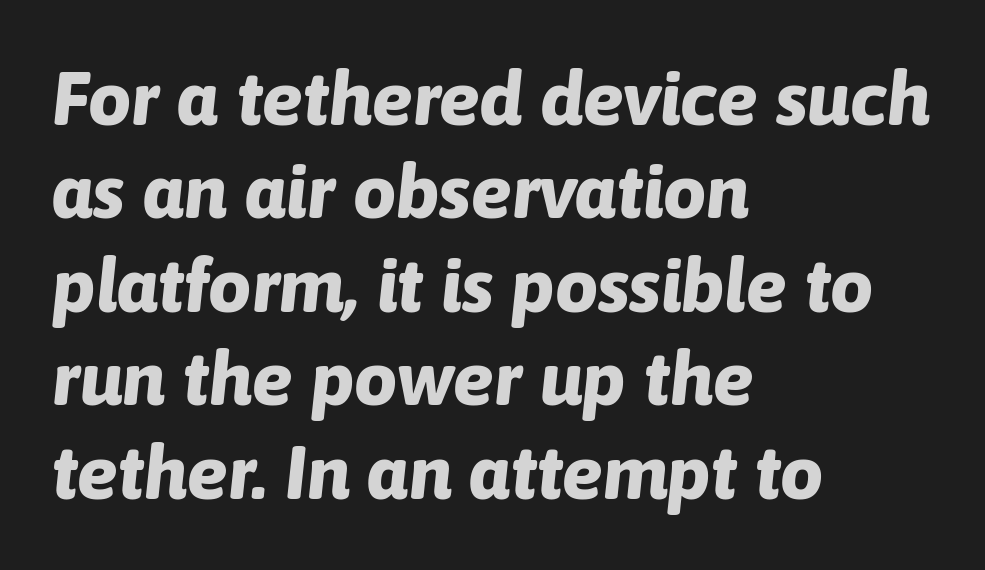
Words float on clear page, feet unadorned. The glyphs look as if they've been sheared to an angle. Letter spacing: default. Weight check: bold — yes, fully. These lines stack with their left ends in a neat column. Here the designer chose a conventional face with non-uniform glyph widths.
